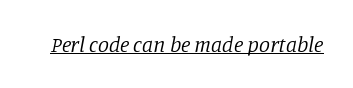
You could call the tracking neutral — neither tight nor loose. Every character sits at an angle, as italics do. Letters have the restrained weight of plain body copy at most. The typesetter has applied underlining to the passage shown.
